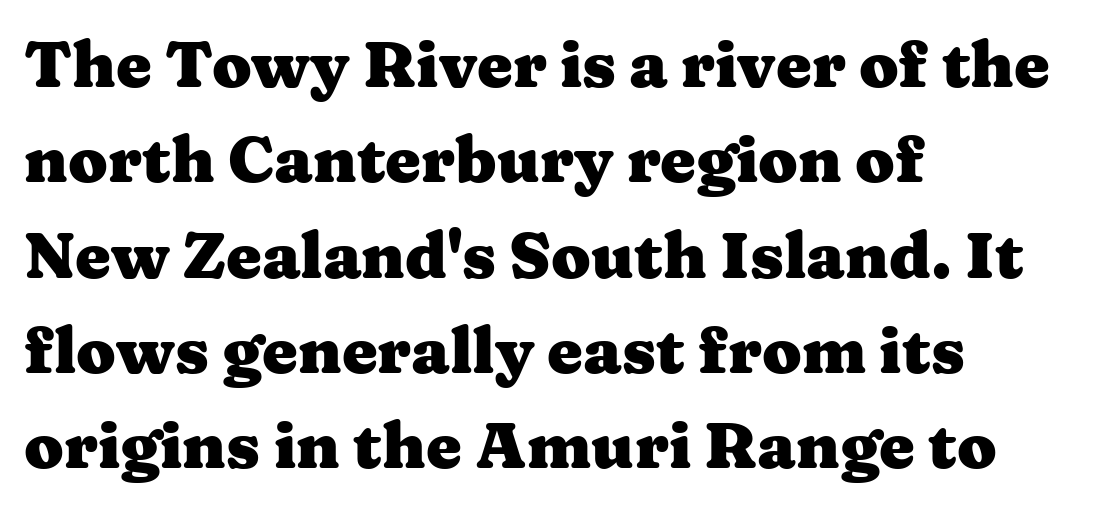
Q: Is the text bold? A: Yes.
Q: Is the text italic (slanted)? A: No, it is upright.
Q: Is the typeface a serif or a sans-serif typeface? A: Serif.
Q: Is the text underlined? A: No.
Q: How is the paragraph aligned? A: Left-aligned.
Q: Is the spacing between letters normal or unusually wide? A: Normal.
Q: Is the spacing between lines tight, normal or loose? A: Normal.
Q: Width (condensed, normal, or wide)? A: Wide.
Q: Stroke contrast? A: Medium.
Q: x-height? A: Medium.
Q: Monospaced? A: No.
